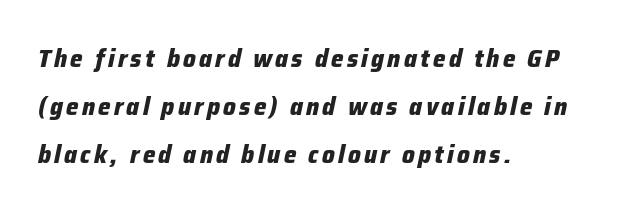
{"italic": "yes", "lean": "right", "slant_degrees": 12, "bold": "yes", "underline": "no", "align": "left", "line_spacing": "loose", "line_spacing_ratio": 1.93, "glyph_px": 25}
